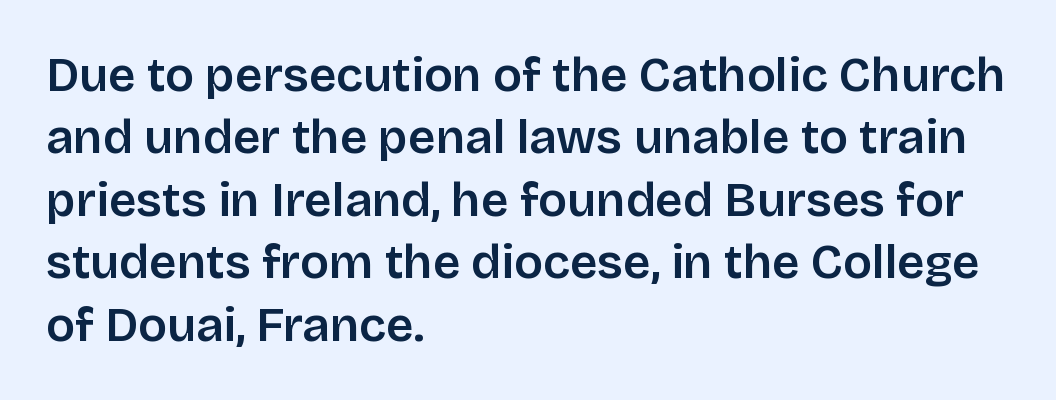
Q: Is the text italic (slanted)? A: No, it is upright.
Q: Is the typeface a serif or a sans-serif typeface? A: Sans-serif.
Q: Is the text underlined? A: No.
Q: How is the paragraph aligned? A: Left-aligned.
Q: Is the spacing between letters normal or unusually wide? A: Normal.
Q: Is the spacing between lines tight, normal or loose? A: Normal.
Q: Width (condensed, normal, or wide)? A: Normal.
Q: Stroke contrast? A: Low.
Q: x-height? A: Large.
Q: Monospaced? A: No.
